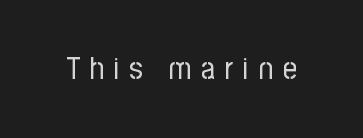
Q: Is the text bold? A: No.
Q: Is the text italic (slanted)? A: No, it is upright.
Q: Is the typeface a serif or a sans-serif typeface? A: Sans-serif.
Q: Is the text underlined? A: No.
Q: Is the spacing between letters normal or unusually wide? A: Unusually wide.
Q: Width (condensed, normal, or wide)? A: Condensed.
Q: Stroke contrast? A: Low.
Q: x-height? A: Medium.
Q: Monospaced? A: No.
